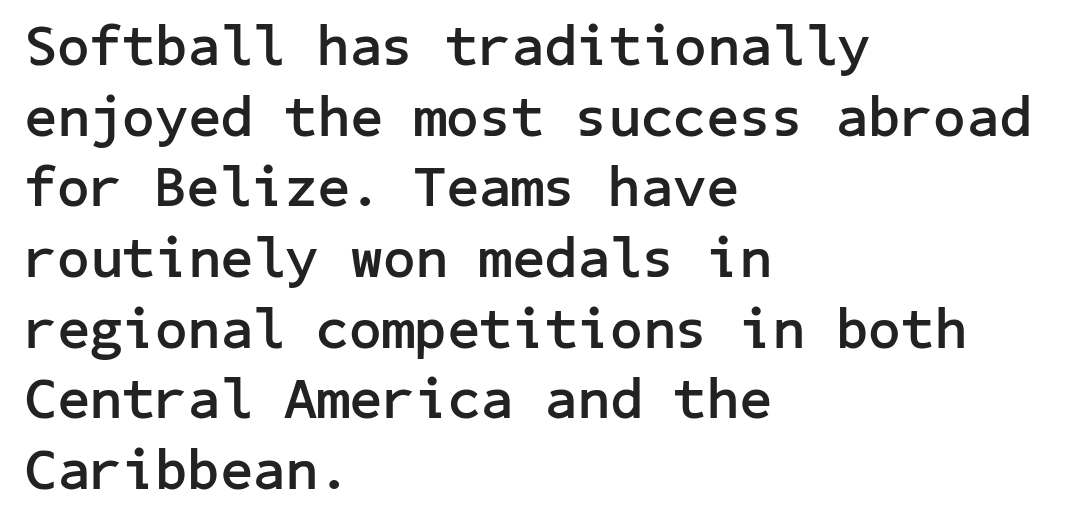
{"serif": "no", "italic": "no", "bold": "yes", "weight": "semibold", "width": "normal", "stroke_contrast": "low", "x_height": "medium", "underline": "no", "align": "left", "line_spacing_ratio": 1.24, "letter_spacing": "normal", "letter_spacing_em": 0.0, "glyph_px": 57}
